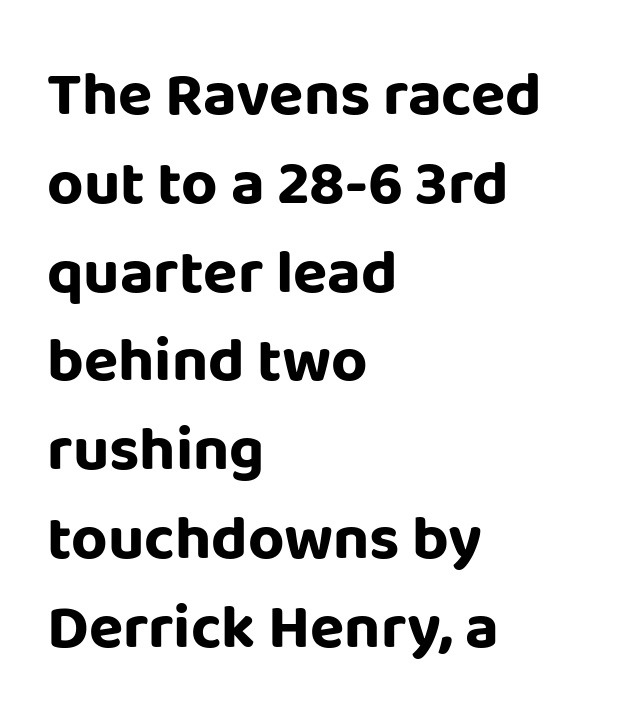
The image shows 63 px bold sans-serif type, upright; set left-aligned, normal line spacing (1.41x), normal letter spacing, not underlined; low stroke contrast and a large x-height.
